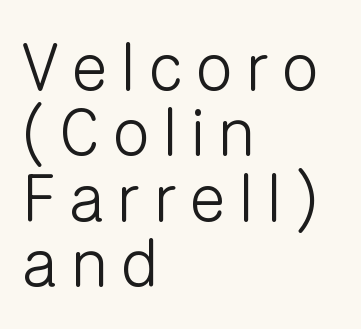
Q: Is the text bold? A: No.
Q: Is the text italic (slanted)? A: No, it is upright.
Q: Is the typeface a serif or a sans-serif typeface? A: Sans-serif.
Q: Is the text underlined? A: No.
Q: How is the paragraph aligned? A: Left-aligned.
Q: Is the spacing between letters normal or unusually wide? A: Unusually wide.
Q: Is the spacing between lines tight, normal or loose? A: Tight.
Q: Width (condensed, normal, or wide)? A: Normal.
Q: Stroke contrast? A: Low.
Q: x-height? A: Medium.
Q: Monospaced? A: No.
